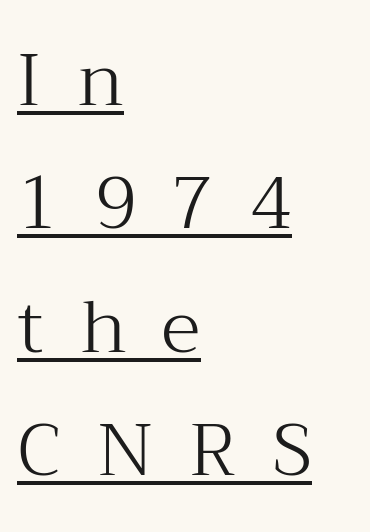
Q: Is the text bold? A: No.
Q: Is the text italic (slanted)? A: No, it is upright.
Q: Is the typeface a serif or a sans-serif typeface? A: Serif.
Q: Is the text underlined? A: Yes.
Q: How is the paragraph aligned? A: Left-aligned.
Q: Is the spacing between letters normal or unusually wide? A: Unusually wide.
Q: Is the spacing between lines tight, normal or loose? A: Normal.
Q: Width (condensed, normal, or wide)? A: Normal.
Q: Stroke contrast? A: Medium.
Q: x-height? A: Medium.
Q: Monospaced? A: No.
